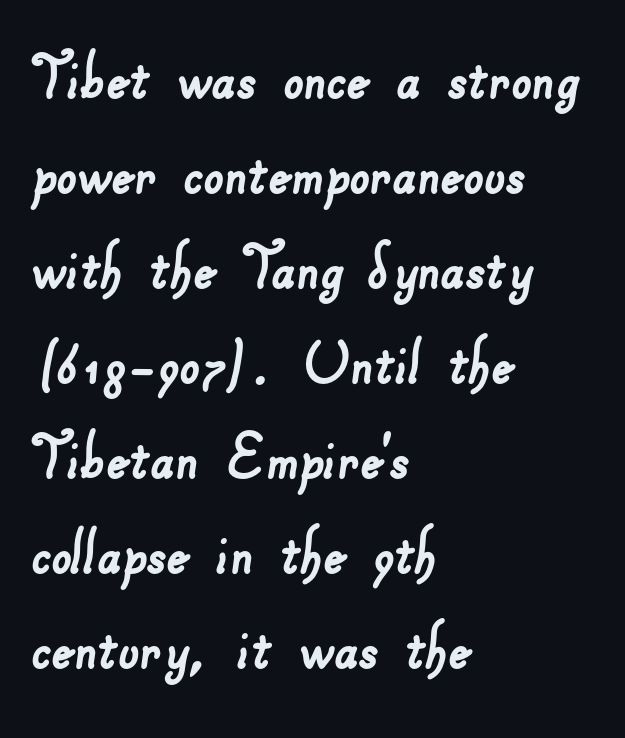
A normal amount of white space separates one row of letters from the next. This sample is left-justified, so line endings fall wherever the words run out. Descender tails drop into unmarked territory. How are the letters spaced? Ordinarily, with no added tracking. The rendering uses natural spacing where letterforms have individual widths.
